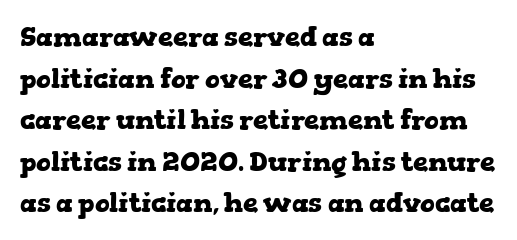
{"italic": "no", "bold": "yes", "underline": "no", "align": "left", "line_spacing": "normal", "line_spacing_ratio": 1.54, "letter_spacing": "normal", "letter_spacing_em": 0.0, "glyph_px": 27}
